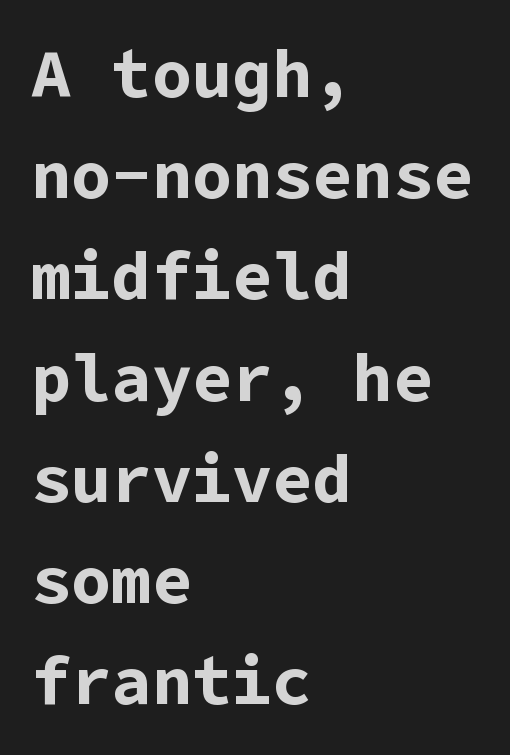
The image shows 67 px bold sans-serif type, upright; set left-aligned, normal line spacing (1.51x), normal letter spacing, not underlined; low stroke contrast and a medium x-height.
